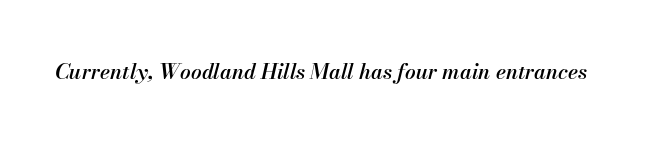
{"italic": "yes", "lean": "right", "slant_degrees": 13, "bold": "semi", "underline": "no", "letter_spacing": "normal", "letter_spacing_em": 0.0, "glyph_px": 21}
